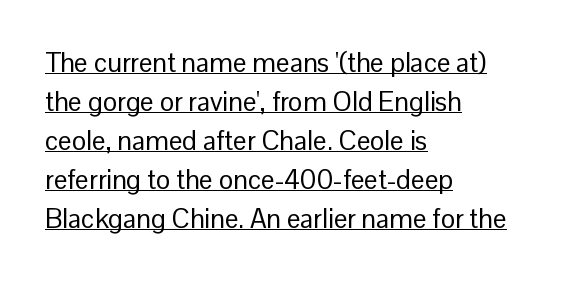
{"italic": "no", "bold": "no", "underline": "yes", "align": "left", "line_spacing": "normal", "line_spacing_ratio": 1.44, "letter_spacing": "normal", "letter_spacing_em": 0.0, "glyph_px": 27}
